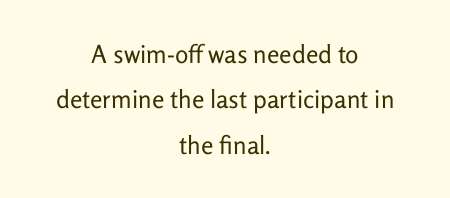
Check the space under the baseline: it is left empty. Heaviness? Minimal to ordinary, like unemphasized prose. Compared with a flush-left layout, this one balances lines on the center instead. What stands out about the letter spacing? Nothing — it is the standard amount. Do the letters lean? They stand straight.
